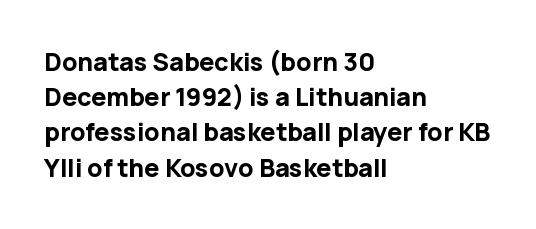
Here the glyphs are tracked normally, forming tight word shapes. Posture: upright roman. Plain, unruled lines of type. Leading matches the norm, producing a regular column.
